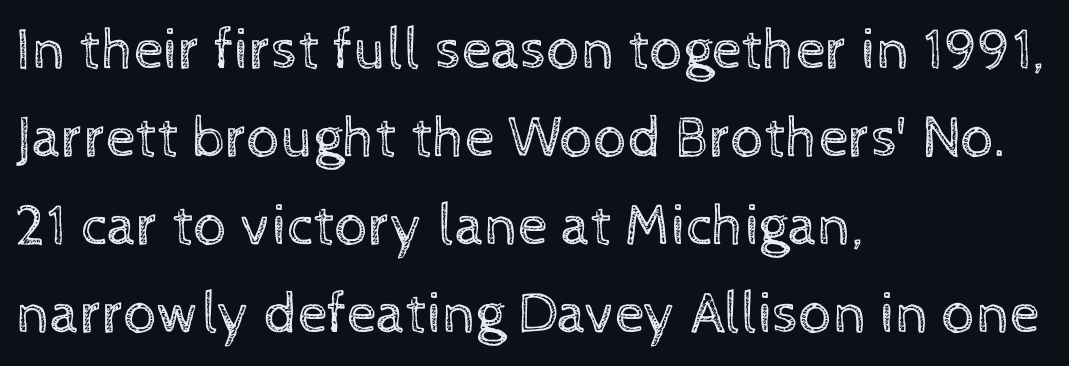
{"italic": "no", "bold": "no", "weight": "regular", "width": "normal", "x_height": "medium", "monospaced": "no", "underline": "no", "align": "left", "line_spacing": "normal", "line_spacing_ratio": 1.49, "letter_spacing": "normal", "letter_spacing_em": 0.0, "glyph_px": 59}
